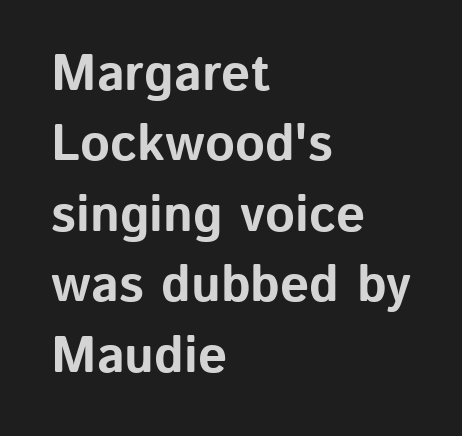
The image shows 51 px bold sans-serif type, upright; set left-aligned, normal line spacing (1.38x), normal letter spacing, not underlined; low stroke contrast and a medium x-height.
